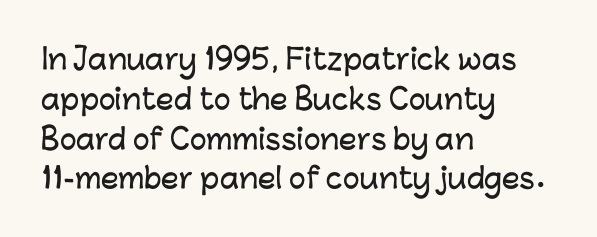
Q: Is the text italic (slanted)? A: No, it is upright.
Q: Is the typeface a serif or a sans-serif typeface? A: Sans-serif.
Q: Is the text underlined? A: No.
Q: How is the paragraph aligned? A: Left-aligned.
Q: Is the spacing between letters normal or unusually wide? A: Normal.
Q: Is the spacing between lines tight, normal or loose? A: Normal.
Q: Width (condensed, normal, or wide)? A: Normal.
Q: Stroke contrast? A: Low.
Q: x-height? A: Medium.
Q: Monospaced? A: No.
